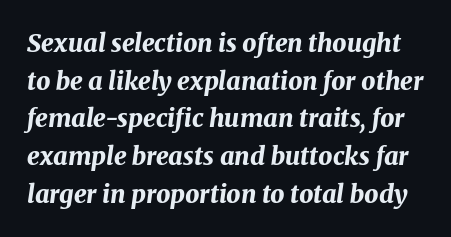
The image shows 25 px bold type, italic (leaning right); set normal line spacing (1.51x), normal letter spacing, not underlined.
